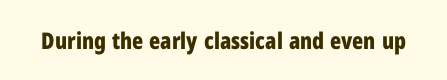
Notice how thick the strokes are: this is what a full bold looks like. In terms of letterspacing, this is plain default setting. The specimen omits any rule beneath the text block's lines. The lettering stays uniformly vertical, giving the passage a roman look.
